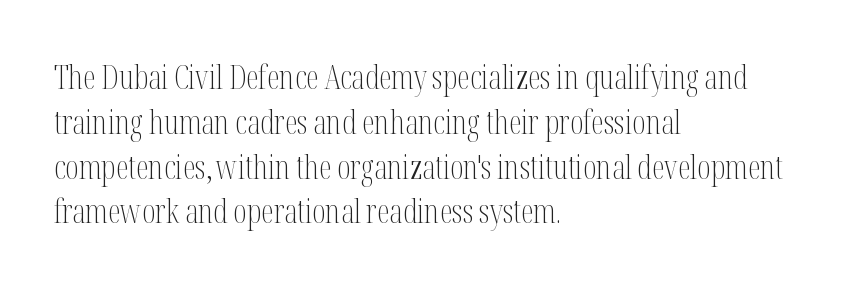
The image shows 32 px light, condensed serif type, upright; set left-aligned, normal line spacing (1.4x), normal letter spacing, not underlined; medium stroke contrast and a medium x-height.
